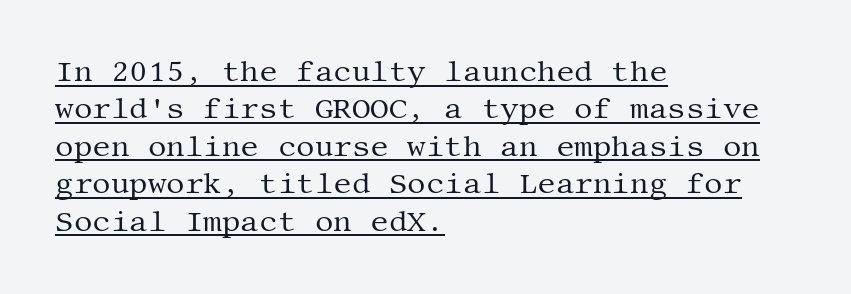
{"serif": "yes", "italic": "no", "bold": "no", "weight": "regular", "width": "normal", "stroke_contrast": "medium", "x_height": "large", "underline": "yes", "align": "left", "line_spacing": "normal", "line_spacing_ratio": 1.29, "letter_spacing": "normal", "letter_spacing_em": 0.0, "glyph_px": 29}
